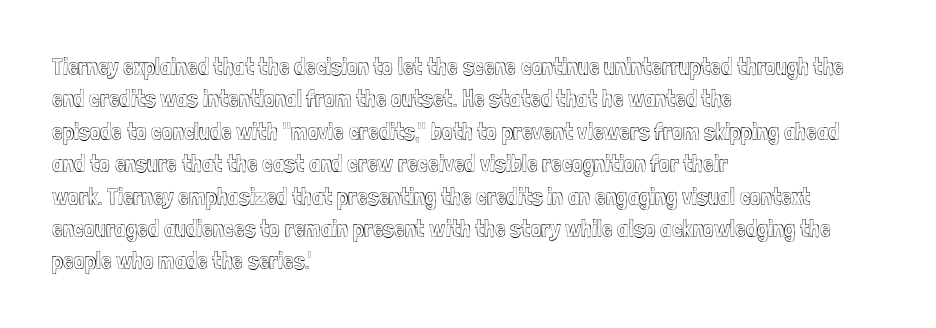
Q: Is the text italic (slanted)? A: No, it is upright.
Q: Is the text underlined? A: No.
Q: How is the paragraph aligned? A: Left-aligned.
Q: Is the spacing between letters normal or unusually wide? A: Normal.
Q: Is the spacing between lines tight, normal or loose? A: Normal.
